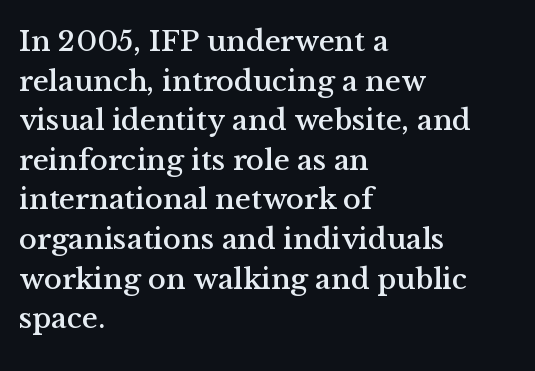
Clear beneath every line of the passage. These lines are rendered in a variable-pitch font. Unlike italic type, these characters show no tilt at all. The designer left line spacing at the default.
